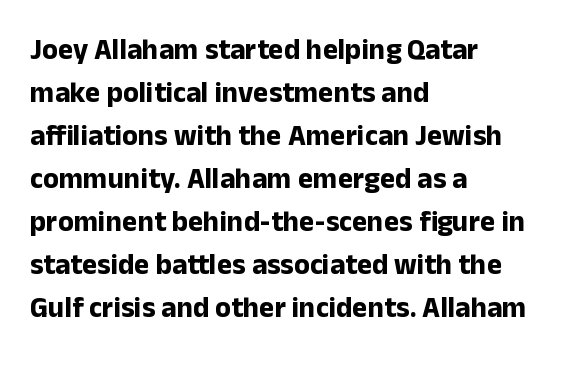
{"serif": "no", "italic": "no", "bold": "yes", "weight": "bold", "width": "normal", "stroke_contrast": "low", "x_height": "medium", "monospaced": "no", "underline": "no", "align": "left", "line_spacing": "normal", "line_spacing_ratio": 1.48, "letter_spacing": "normal", "letter_spacing_em": 0.0, "glyph_px": 29}
